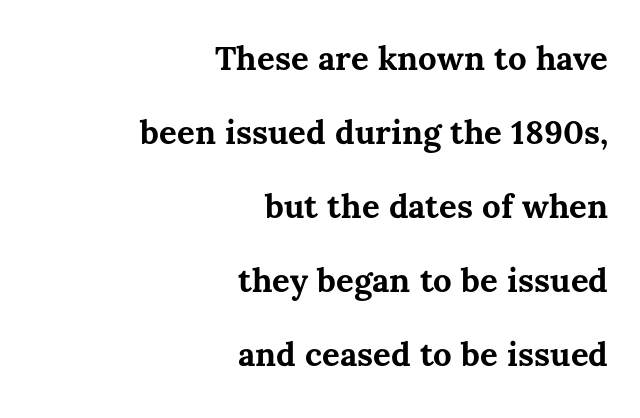
Q: Is the text bold? A: Yes.
Q: Is the text italic (slanted)? A: No, it is upright.
Q: Is the text underlined? A: No.
Q: How is the paragraph aligned? A: Right-aligned.
Q: Is the spacing between letters normal or unusually wide? A: Normal.
Q: Is the spacing between lines tight, normal or loose? A: Loose.
Q: Width (condensed, normal, or wide)? A: Normal.
Q: Stroke contrast? A: Medium.
Q: x-height? A: Medium.
Q: Monospaced? A: No.
